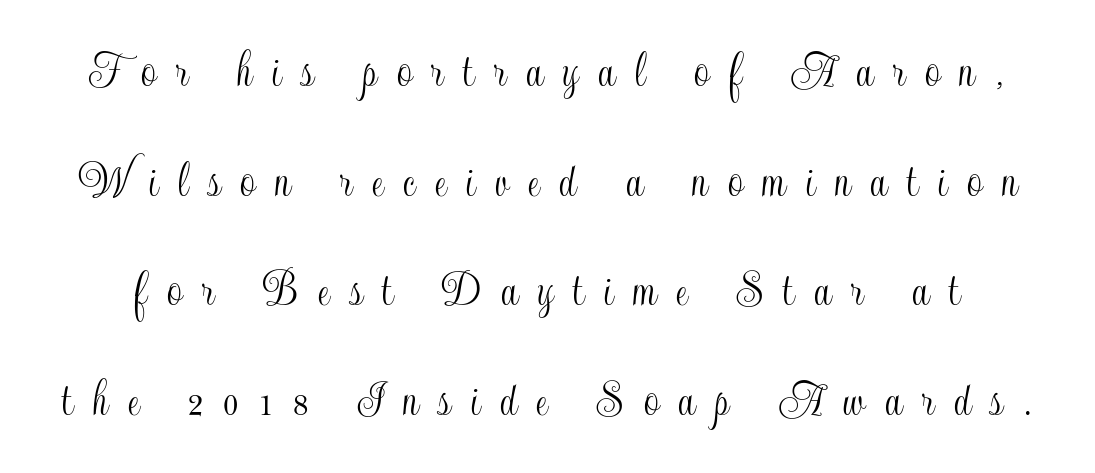
The image shows 53 px condensed type; set loose line spacing (2.07x), unusually wide letter spacing (+0.37 em), not underlined; a small x-height.
